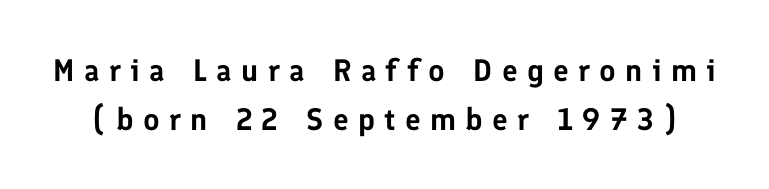
I'd call this a sans setting — the letters go barefoot. The specimen omits any rule beneath the text block's lines. Interline gaps are of average width in this sample. Spacing verdict: proportional, widths tailored to each character.
